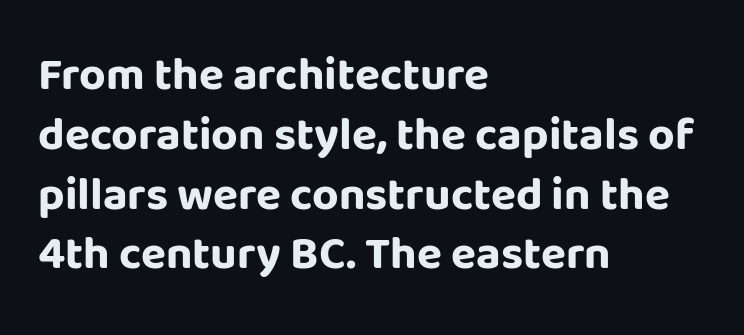
The image shows 46 px bold sans-serif type, upright; set left-aligned, normal line spacing (1.3x), normal letter spacing, not underlined; low stroke contrast and a large x-height.
